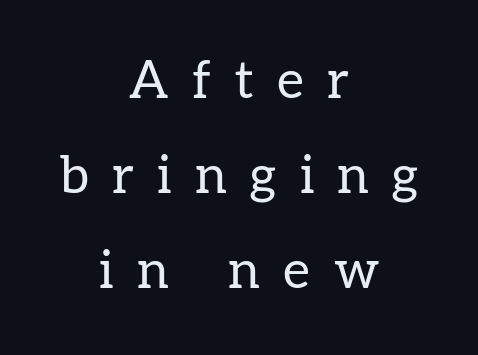
The image shows 52 px regular-weight serif type, upright; set centered, line spacing 1.83x, unusually wide letter spacing (+0.45 em), not underlined; low stroke contrast and a medium x-height.
